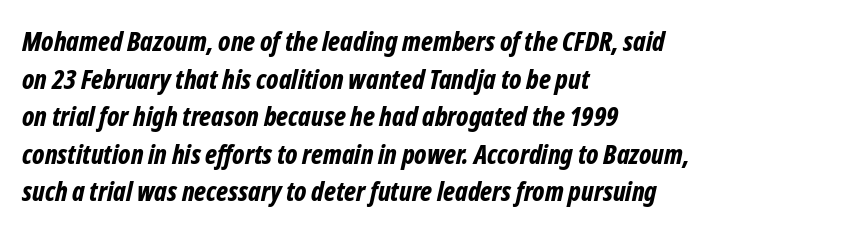
{"italic": "yes", "lean": "right", "slant_degrees": 12, "bold": "yes", "underline": "no", "align": "left", "line_spacing": "normal", "line_spacing_ratio": 1.39, "letter_spacing": "normal", "letter_spacing_em": 0.0, "glyph_px": 27}
